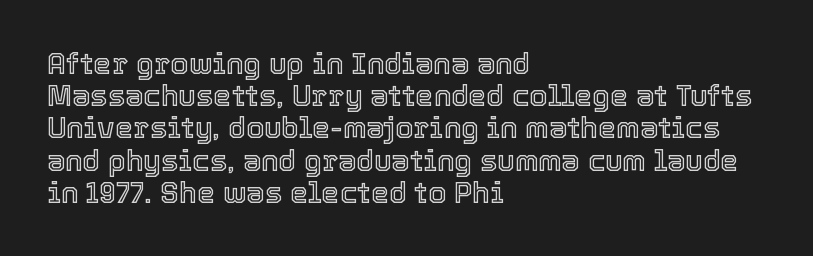
Casual observation: everything's shoved over to the left. This is the regular roman posture of the typeface. Check the space under the baseline: it is left empty. A typesetter would call this zero additional tracking.
